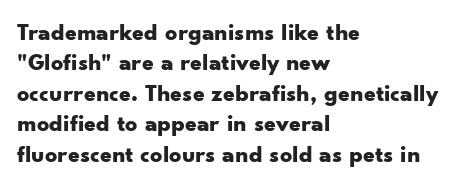
Q: Is the text bold? A: Yes.
Q: Is the text italic (slanted)? A: No, it is upright.
Q: Is the text underlined? A: No.
Q: How is the paragraph aligned? A: Left-aligned.
Q: Is the spacing between letters normal or unusually wide? A: Normal.
Q: Is the spacing between lines tight, normal or loose? A: Normal.
